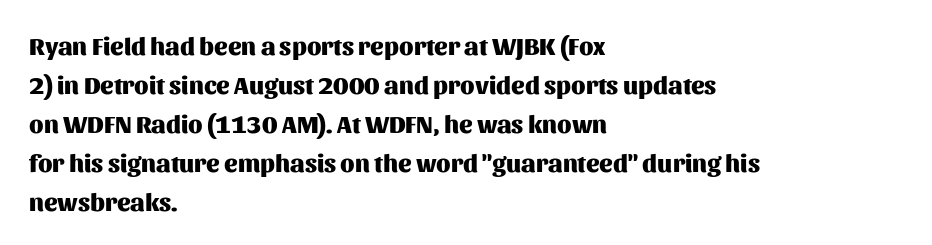
The image shows 25 px bold type, upright; set left-aligned, normal line spacing (1.56x), normal letter spacing, not underlined.
